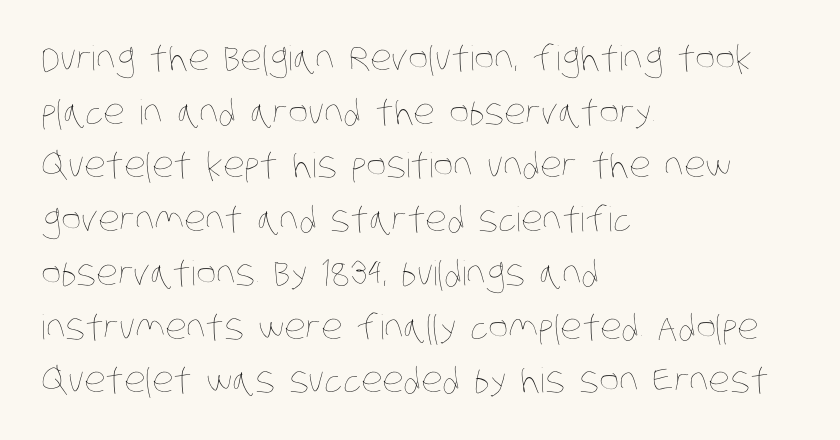
One-word summary of the alignment: left. Stem width sits at or under what a default text font uses. The baseline area is clear. How are the letters spaced? Ordinarily, with no added tracking.
